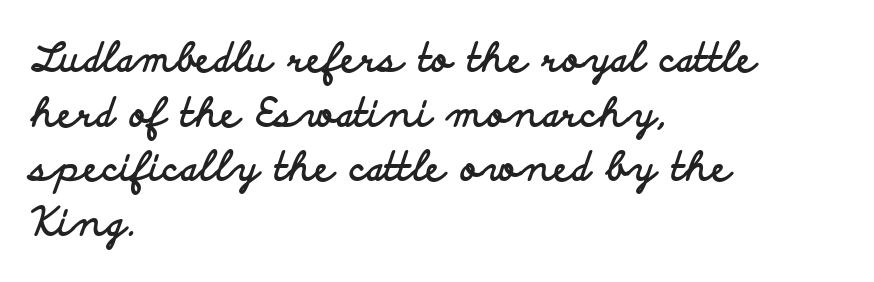
{"serif": "no", "bold": "yes", "weight": "bold", "width": "wide", "stroke_contrast": "low", "x_height": "small", "monospaced": "no", "underline": "no", "align": "left", "line_spacing": "normal", "line_spacing_ratio": 1.4, "letter_spacing": "normal", "letter_spacing_em": 0.0, "glyph_px": 39}
